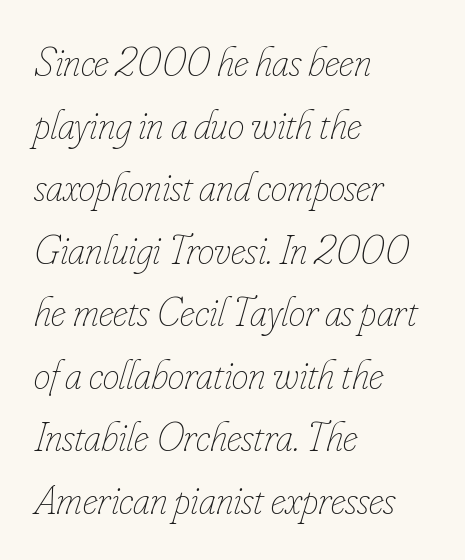
{"italic": "yes", "lean": "right", "slant_degrees": 16, "bold": "no", "weight": "thin", "width": "condensed", "stroke_contrast": "low", "x_height": "small", "monospaced": "no", "underline": "no", "align": "left", "line_spacing": "normal", "line_spacing_ratio": 1.49, "letter_spacing": "normal", "letter_spacing_em": 0.0, "glyph_px": 42}
